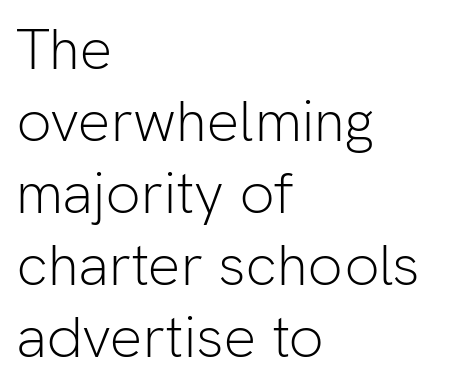
Q: Is the text bold? A: No.
Q: Is the text italic (slanted)? A: No, it is upright.
Q: Is the typeface a serif or a sans-serif typeface? A: Sans-serif.
Q: Is the text underlined? A: No.
Q: How is the paragraph aligned? A: Left-aligned.
Q: Is the spacing between letters normal or unusually wide? A: Normal.
Q: Width (condensed, normal, or wide)? A: Normal.
Q: Stroke contrast? A: Low.
Q: x-height? A: Medium.
Q: Monospaced? A: No.
